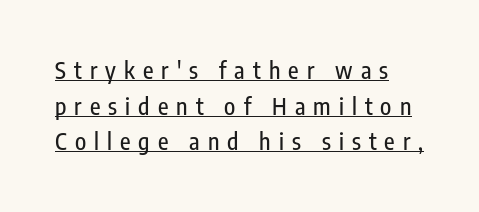
Q: Is the text italic (slanted)? A: No, it is upright.
Q: Is the text underlined? A: Yes.
Q: Is the spacing between letters normal or unusually wide? A: Unusually wide.
Q: Is the spacing between lines tight, normal or loose? A: Normal.
